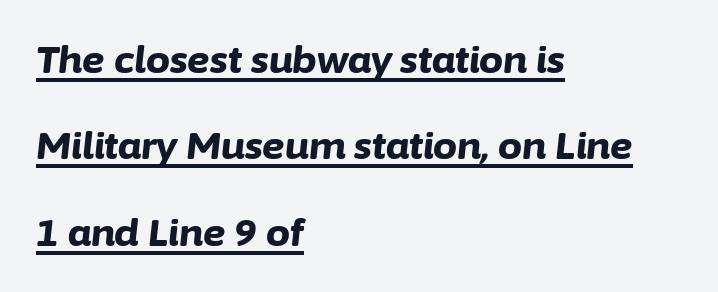
Q: Is the text bold? A: Yes.
Q: Is the text italic (slanted)? A: Yes, it leans right by about 6 degrees.
Q: Is the text underlined? A: Yes.
Q: How is the paragraph aligned? A: Left-aligned.
Q: Is the spacing between letters normal or unusually wide? A: Normal.
Q: Is the spacing between lines tight, normal or loose? A: Loose.
Q: Width (condensed, normal, or wide)? A: Normal.
Q: Stroke contrast? A: Low.
Q: x-height? A: Medium.
Q: Monospaced? A: No.
